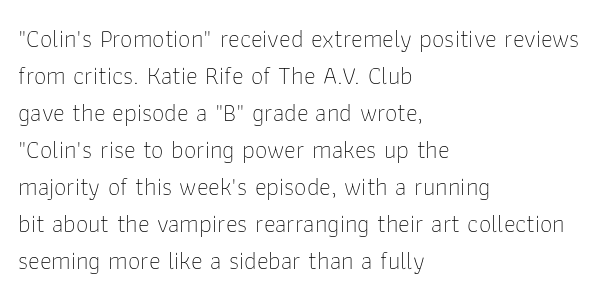
Q: Is the text bold? A: No.
Q: Is the text italic (slanted)? A: No, it is upright.
Q: Is the text underlined? A: No.
Q: How is the paragraph aligned? A: Left-aligned.
Q: Is the spacing between letters normal or unusually wide? A: Normal.
Q: Is the spacing between lines tight, normal or loose? A: Normal.
